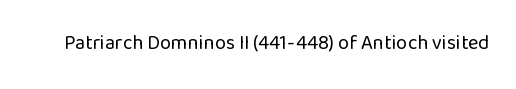
The image shows 20 px text type, upright; set normal letter spacing, not underlined.
